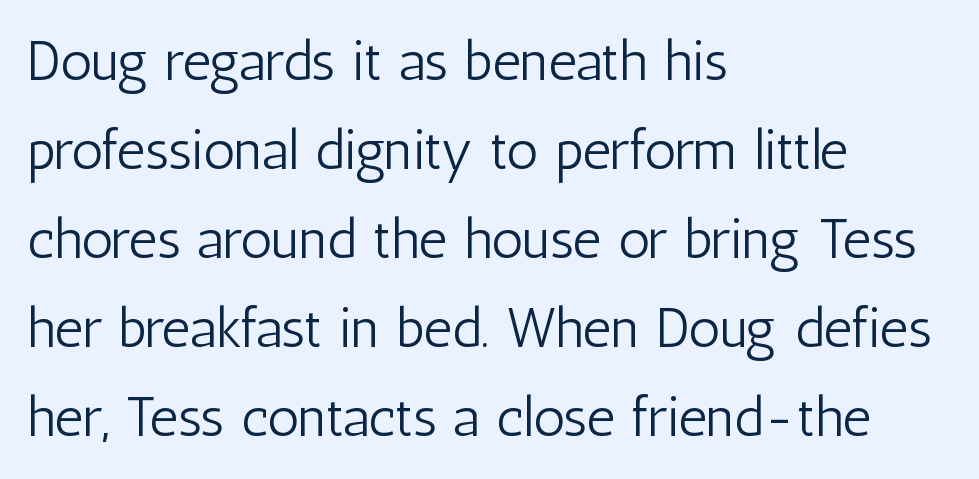
{"serif": "no", "italic": "no", "bold": "no", "weight": "light", "width": "condensed", "stroke_contrast": "low", "x_height": "medium", "monospaced": "no", "underline": "no", "align": "left", "line_spacing": "normal", "line_spacing_ratio": 1.59, "letter_spacing": "normal", "letter_spacing_em": 0.0, "glyph_px": 56}
